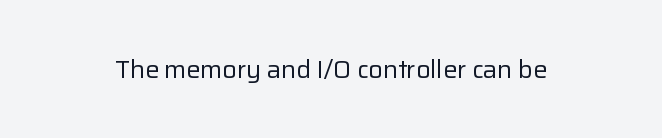
The image shows 25 px text type, upright; set normal letter spacing, not underlined.
